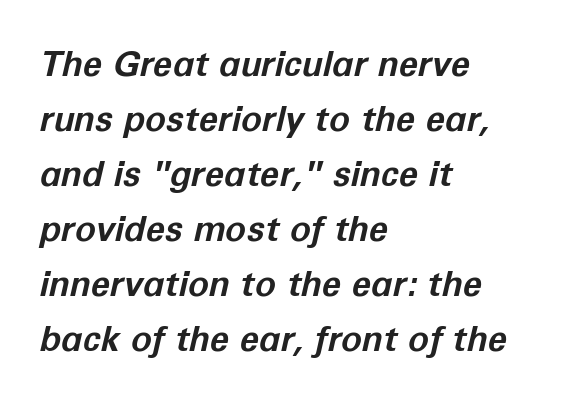
Varying glyph widths throughout — classic text-font behaviour. A classic flush-left, rag-right setting is used for this passage. Beneath every word, the page is bare. Each glyph is drawn with heavy, bold strokes.
